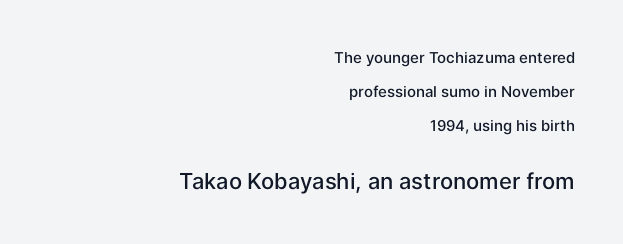
It's the straight-up-and-down kind of type. The characters look somewhat weighty, a semibold short of true bold. Two sizes are in play, and the larger belongs to the second block. Does extra space separate the letters? No, they use regular spacing. Visually the block forms a straight wall on the right and a jagged coastline on the left.
